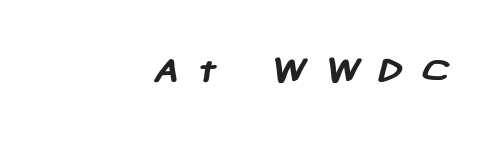
{"serif": "no", "bold": "yes", "weight": "semibold", "width": "normal", "stroke_contrast": "low", "x_height": "medium", "monospaced": "no", "underline": "no", "align": "right", "letter_spacing": "wide", "letter_spacing_em": 0.4, "glyph_px": 42}
